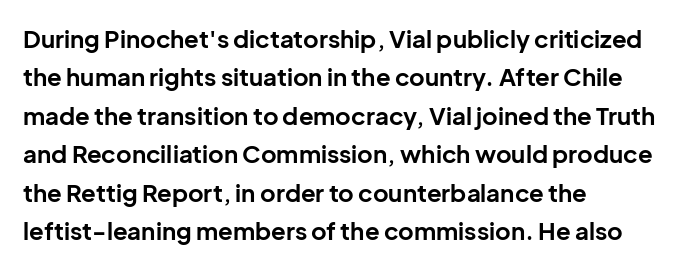
Check the space under the baseline: it is left empty. A classic flush-left, rag-right setting is used for this passage. These lines sit exactly where default settings would place them. Students, note that the glyphs here touch the page at normal intervals. The type sits square on the baseline with zero lean.
